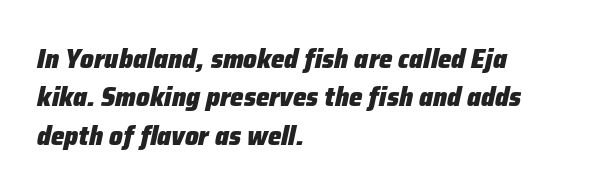
{"italic": "yes", "lean": "right", "slant_degrees": 12, "bold": "yes", "underline": "no", "align": "left", "line_spacing": "normal", "line_spacing_ratio": 1.42, "letter_spacing": "normal", "letter_spacing_em": 0.0, "glyph_px": 27}
